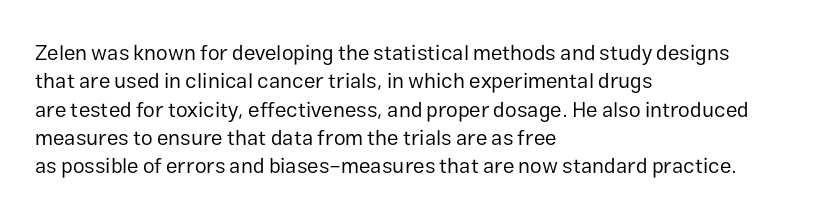
{"italic": "no", "bold": "no", "underline": "no", "align": "left", "line_spacing": "normal", "line_spacing_ratio": 1.35, "letter_spacing": "normal", "letter_spacing_em": 0.0, "glyph_px": 21}
